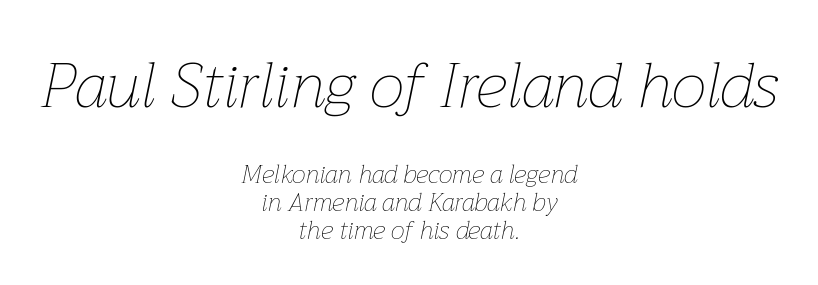
Every row of glyphs is offset so its center matches the block's center. It's the slanting kind of type. A typesetter would call this leading minimal, almost set solid. Descenders are the only things crossing below the line. Students, note that the glyphs here touch the page at normal intervals. The font is comparable to plain body text, perhaps lighter.
